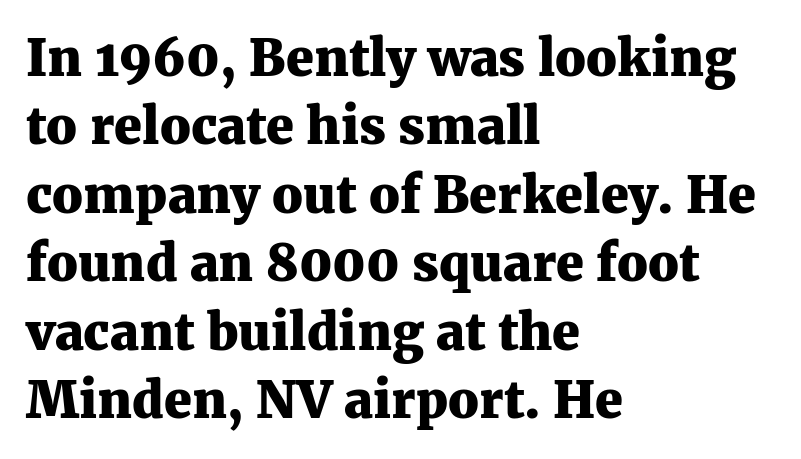
The image shows 50 px heavy serif type, upright; set left-aligned, normal line spacing (1.37x), normal letter spacing, not underlined; medium stroke contrast and a medium x-height.
